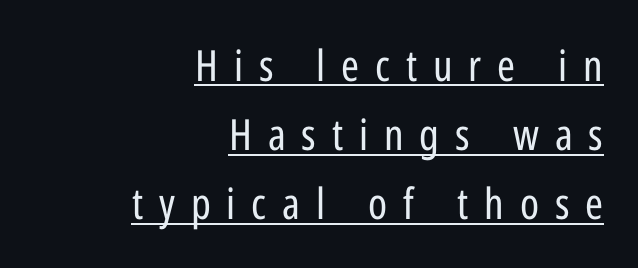
Q: Is the text bold? A: No.
Q: Is the text italic (slanted)? A: No, it is upright.
Q: Is the typeface a serif or a sans-serif typeface? A: Sans-serif.
Q: Is the text underlined? A: Yes.
Q: How is the paragraph aligned? A: Right-aligned.
Q: Is the spacing between letters normal or unusually wide? A: Unusually wide.
Q: Is the spacing between lines tight, normal or loose? A: Normal.
Q: Width (condensed, normal, or wide)? A: Condensed.
Q: Stroke contrast? A: Low.
Q: x-height? A: Medium.
Q: Monospaced? A: No.
